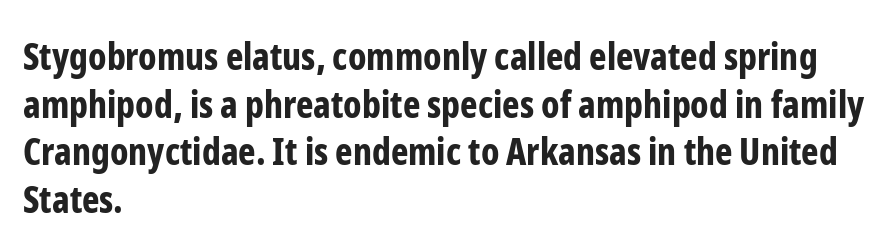
Its strokes are broad and dark, the hallmark of bold type. Has an underline been added? It has not. You could not count columns in this text — the font is proportionally spaced. Line beginnings align vertically; line endings do not. The letters stand upright; this is a roman face. Nothing unusual about the tracking: characters are spaced as the font intends.
